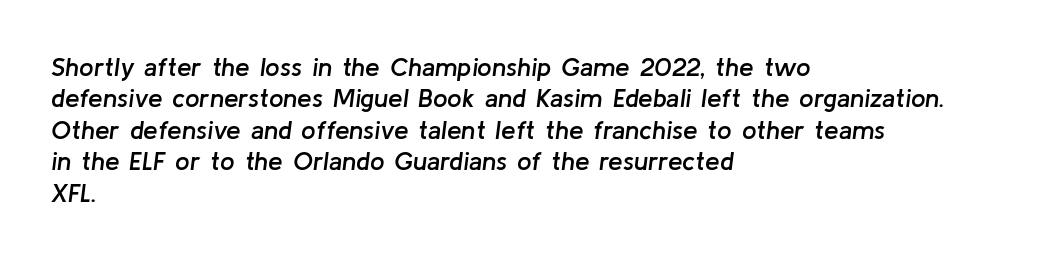
The passage shown is semibold, sitting just below true bold. In terms of posture, this sample is oblique. A clean baseline with only descenders dipping below it. Tracking value appears to be zero — textbook default spacing.
